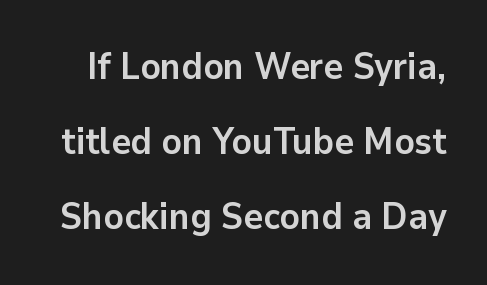
Plenty of ink on the page — the face is bold. Only glyphs here, with clear space below each row. Look at the tracking — it's just the regular setting, nothing added. Is this a sans? Yes — the strokes have no serifs.
